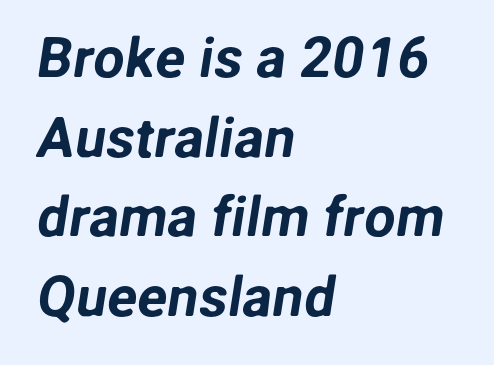
The image shows 56 px sans-serif type; set left-aligned, normal line spacing (1.42x), normal letter spacing, not underlined; low stroke contrast and a medium x-height.
